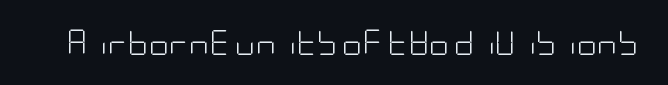
The rendering keeps characters at their native spacing. The font sits on the lighter half of the weight spectrum, regular included. Quick note: underline off. Is there any slant? The stems are plumb.
